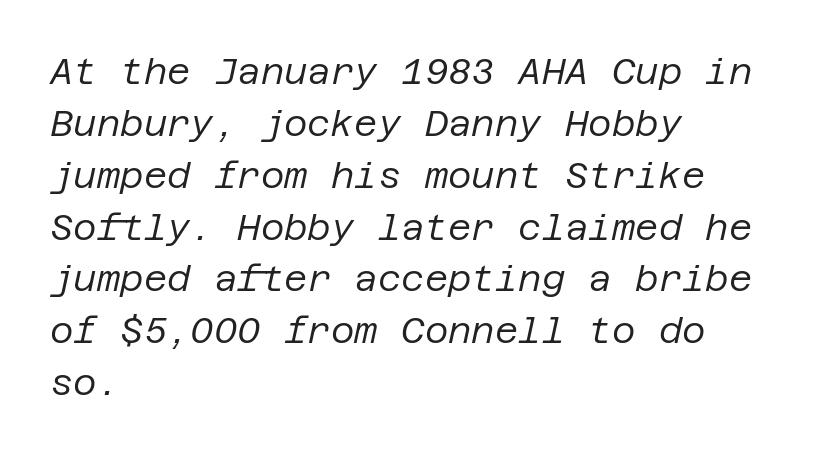
Q: Is the text bold? A: No.
Q: Is the text italic (slanted)? A: Yes, it leans right by about 12 degrees.
Q: Is the text underlined? A: No.
Q: How is the paragraph aligned? A: Left-aligned.
Q: Is the spacing between letters normal or unusually wide? A: Normal.
Q: Is the spacing between lines tight, normal or loose? A: Normal.
Q: Width (condensed, normal, or wide)? A: Normal.
Q: Stroke contrast? A: Low.
Q: x-height? A: Large.
